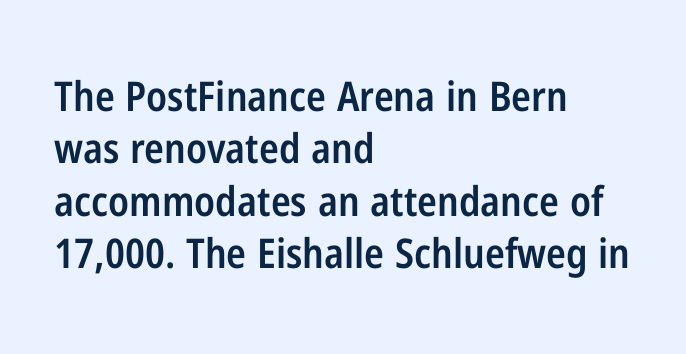
{"serif": "no", "italic": "no", "bold": "semi", "weight": "semibold", "width": "condensed", "stroke_contrast": "low", "x_height": "medium", "monospaced": "no", "underline": "no", "align": "left", "line_spacing": "normal", "line_spacing_ratio": 1.28, "letter_spacing": "normal", "letter_spacing_em": 0.0, "glyph_px": 41}
